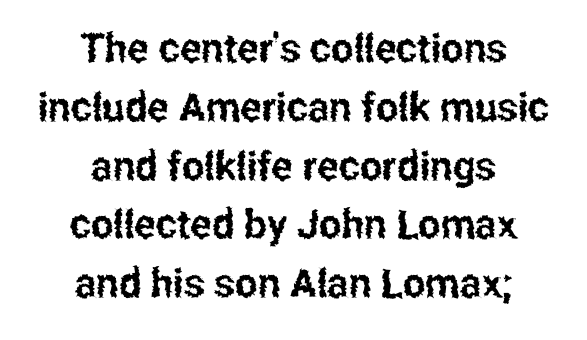
Q: Is the text italic (slanted)? A: No, it is upright.
Q: Is the typeface a serif or a sans-serif typeface? A: Sans-serif.
Q: Is the text underlined? A: No.
Q: How is the paragraph aligned? A: Centered.
Q: Is the spacing between letters normal or unusually wide? A: Normal.
Q: Is the spacing between lines tight, normal or loose? A: Normal.
Q: Width (condensed, normal, or wide)? A: Condensed.
Q: Stroke contrast? A: Low.
Q: x-height? A: Medium.
Q: Monospaced? A: No.
